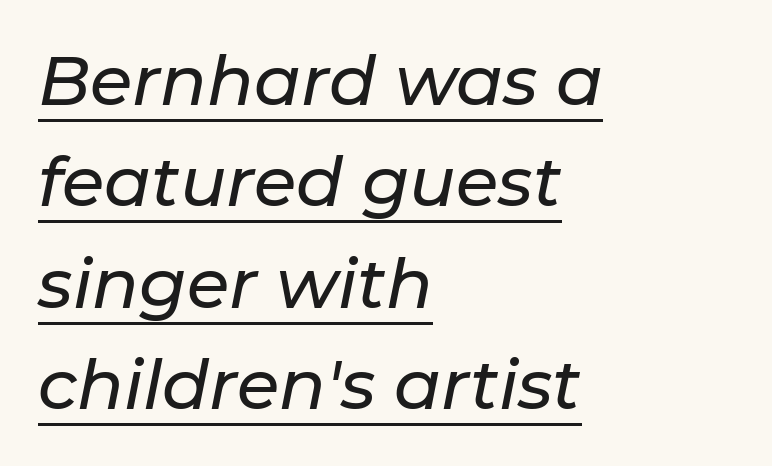
The string is rendered with underlining switched on. You could not count columns in this text — the font is proportionally spaced. The rendering uses a moderate line-height, typical for paragraphs. The text block is weighted toward the left margin, trailing off unevenly rightward. These lines were composed using italics.
